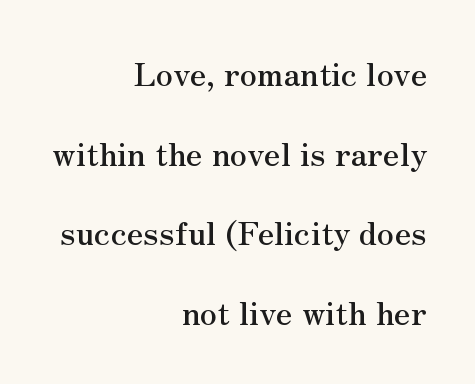
Q: Is the text italic (slanted)? A: No, it is upright.
Q: Is the typeface a serif or a sans-serif typeface? A: Serif.
Q: Is the text underlined? A: No.
Q: How is the paragraph aligned? A: Right-aligned.
Q: Is the spacing between letters normal or unusually wide? A: Normal.
Q: Is the spacing between lines tight, normal or loose? A: Loose.
Q: Width (condensed, normal, or wide)? A: Normal.
Q: Stroke contrast? A: Medium.
Q: x-height? A: Small.
Q: Monospaced? A: No.
